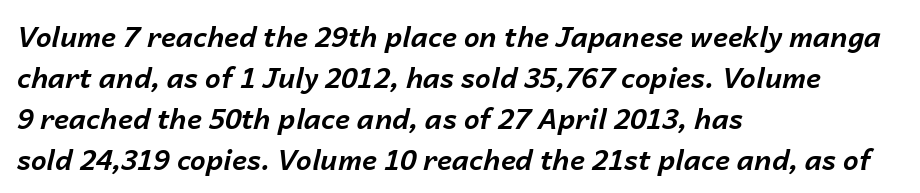
Every character sits at an angle, as italics do. A normal amount of white space separates one row of letters from the next. The space beneath each line is pristine and unruled. Looks like regular typesetting: each glyph gets only the width it needs.
